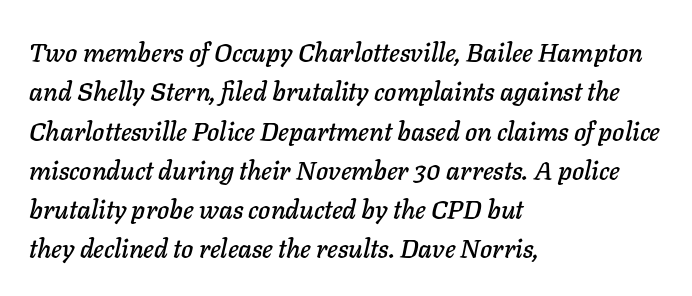
Q: Is the text italic (slanted)? A: Yes, it leans right by about 11 degrees.
Q: Is the text underlined? A: No.
Q: How is the paragraph aligned? A: Left-aligned.
Q: Is the spacing between letters normal or unusually wide? A: Normal.
Q: Is the spacing between lines tight, normal or loose? A: Normal.
